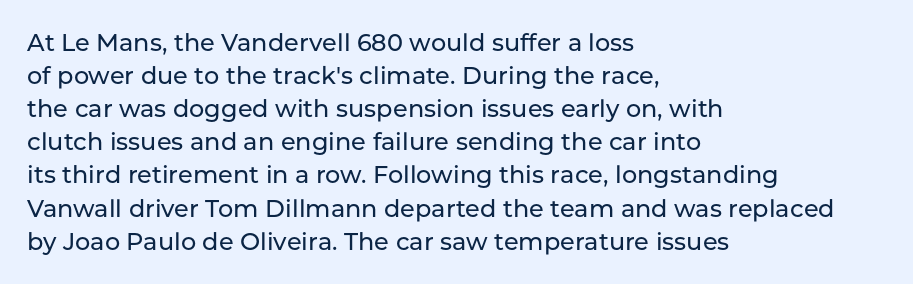
The lines are quadded left. Does extra space separate the letters? No, they use regular spacing. Tall strokes in this sample are plumb rather than angled. Notice how descenders clear the ascenders below comfortably — that's standard leading. This rendering features lettering with no underline.
